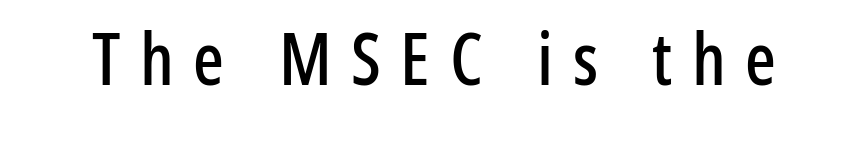
The image shows 72 px condensed sans-serif type, upright; set unusually wide letter spacing (+0.27 em), not underlined; low stroke contrast and a medium x-height.
